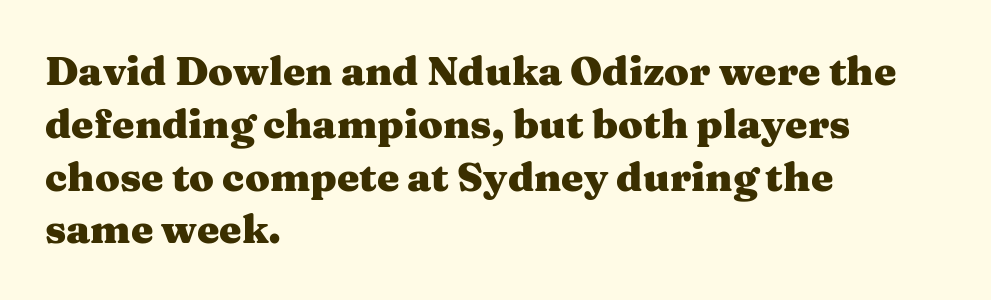
You could not count columns in this text — the font is proportionally spaced. Typesetter's note: full bold, strokes at maximum text heaviness. Rendered with straight, roman letterforms. Where is the straight margin? On the left. A typesetter would call this leading conventional body-copy spacing.
